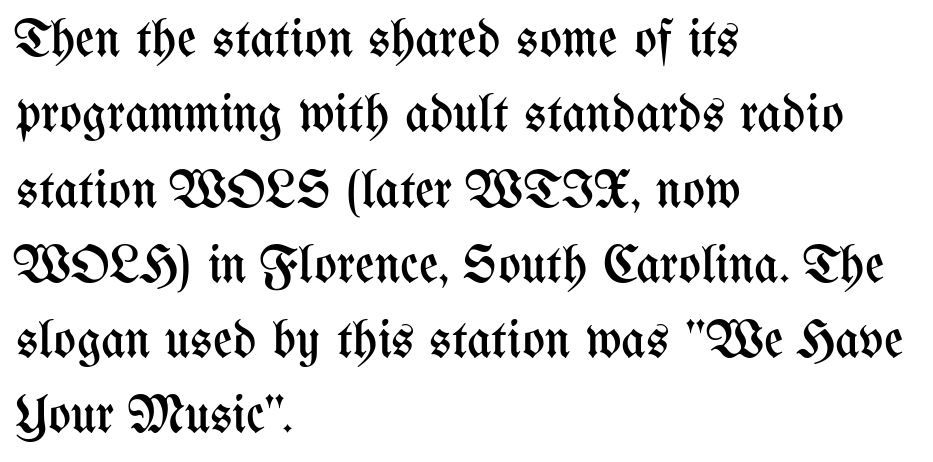
The image shows 53 px regular-weight, condensed type, upright; set left-aligned, normal line spacing (1.42x), normal letter spacing, not underlined; medium stroke contrast and a medium x-height.
